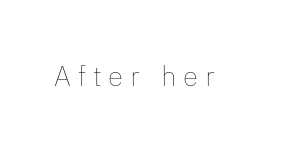
Q: Is the text bold? A: No.
Q: Is the text italic (slanted)? A: No, it is upright.
Q: Is the text underlined? A: No.
Q: Is the spacing between letters normal or unusually wide? A: Unusually wide.
Q: Width (condensed, normal, or wide)? A: Normal.
Q: Stroke contrast? A: Low.
Q: x-height? A: Medium.
Q: Monospaced? A: No.
